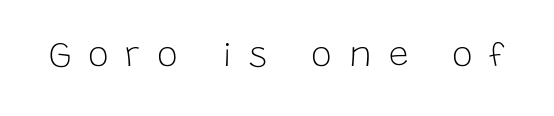
Honestly, the letter spacing is so wide it's the main thing you notice. Descender tails drop into unmarked territory. Counters stay open thanks to moderate or lighter strokes. Varying glyph widths throughout — classic text-font behaviour. Unlike a traditional serif, this face leaves its strokes unadorned.
